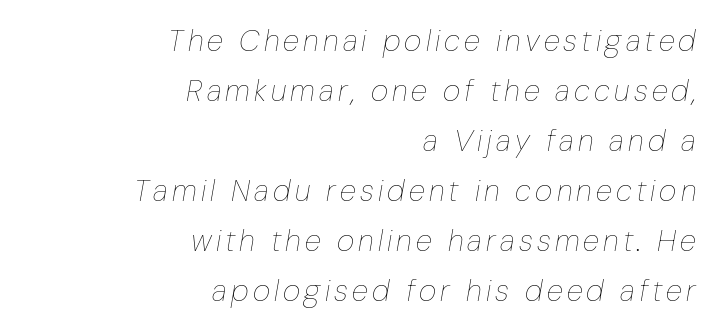
Q: Is the text bold? A: No.
Q: Is the text italic (slanted)? A: Yes, it leans right by about 10 degrees.
Q: Is the text underlined? A: No.
Q: How is the paragraph aligned? A: Right-aligned.
Q: Is the spacing between lines tight, normal or loose? A: Normal.
Q: Width (condensed, normal, or wide)? A: Condensed.
Q: Stroke contrast? A: Low.
Q: x-height? A: Medium.
Q: Monospaced? A: No.
